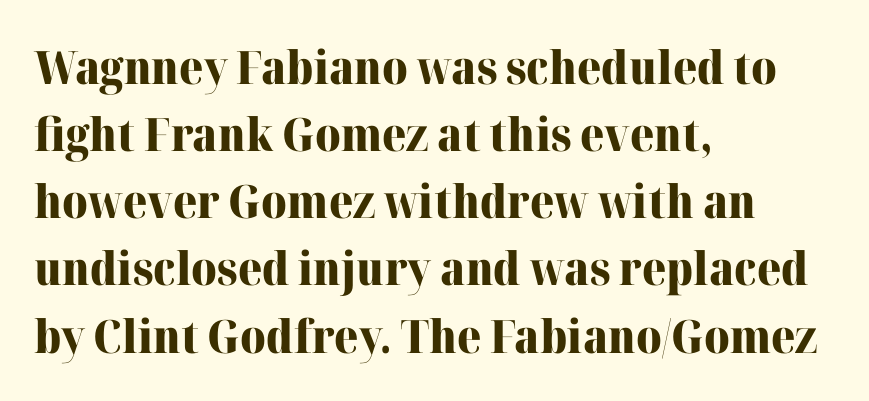
The font's upright variant was chosen for this text. Glyph-to-glyph distance matches everyday printed text. Descenders are the only things crossing below the line. Think of a printed novel: that variable character pitch is what you see here. Horizontal bands of white between lines are of average thickness.
